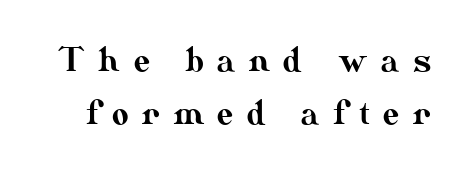
Words float on clear page, feet unadorned. The rendering uses natural spacing where letterforms have individual widths. Display-style spreading of the glyphs; the letterfit is very open. The designer left line spacing at the default.
